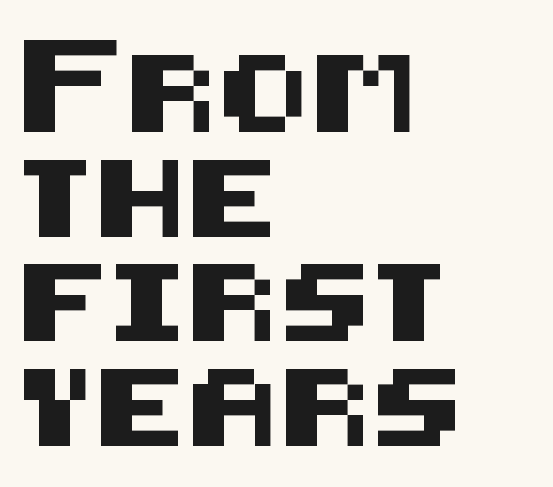
Q: Is the text italic (slanted)? A: No, it is upright.
Q: Is the typeface a serif or a sans-serif typeface? A: Sans-serif.
Q: Is the text underlined? A: No.
Q: How is the paragraph aligned? A: Left-aligned.
Q: Is the spacing between letters normal or unusually wide? A: Normal.
Q: Is the spacing between lines tight, normal or loose? A: Normal.
Q: Width (condensed, normal, or wide)? A: Normal.
Q: Stroke contrast? A: Medium.
Q: x-height? A: Large.
